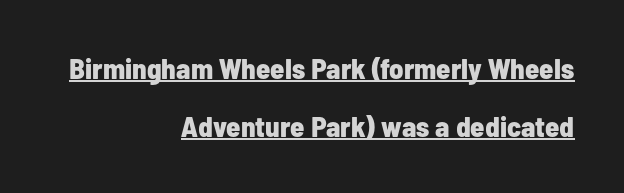
Q: Is the text bold? A: Yes.
Q: Is the text italic (slanted)? A: No, it is upright.
Q: Is the typeface a serif or a sans-serif typeface? A: Sans-serif.
Q: Is the text underlined? A: Yes.
Q: How is the paragraph aligned? A: Right-aligned.
Q: Is the spacing between letters normal or unusually wide? A: Normal.
Q: Is the spacing between lines tight, normal or loose? A: Loose.
Q: Width (condensed, normal, or wide)? A: Condensed.
Q: Stroke contrast? A: Low.
Q: x-height? A: Medium.
Q: Monospaced? A: No.
